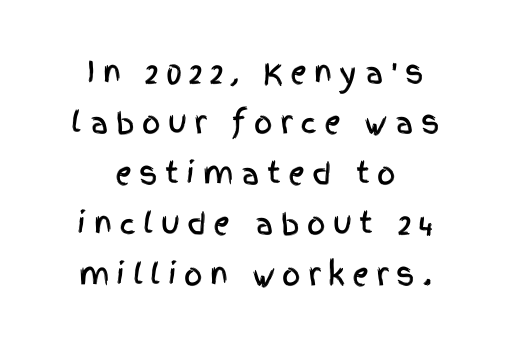
Q: Is the text italic (slanted)? A: No, it is upright.
Q: Is the typeface a serif or a sans-serif typeface? A: Sans-serif.
Q: Is the text underlined? A: No.
Q: How is the paragraph aligned? A: Centered.
Q: Is the spacing between letters normal or unusually wide? A: Unusually wide.
Q: Width (condensed, normal, or wide)? A: Condensed.
Q: x-height? A: Large.
Q: Monospaced? A: No.
